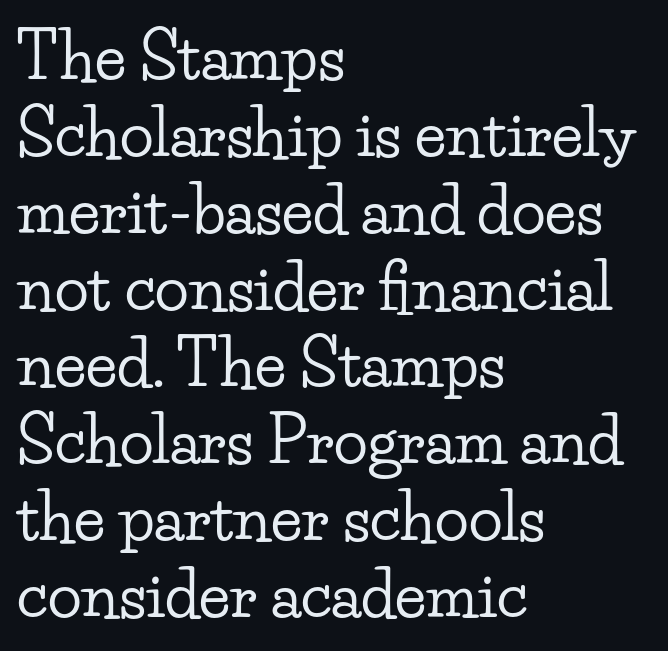
Letters rest on an invisible, unmarked baseline. If you drew a ruler down the left edge, every line would touch it. The lettering holds an erect, upright posture throughout. Look at the bottom of the vertical strokes: they flare into serifs here.
